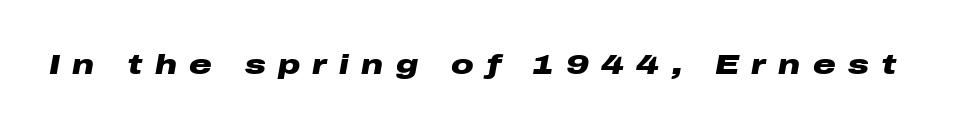
Q: Is the text bold? A: Yes.
Q: Is the text italic (slanted)? A: Yes, it leans right by about 10 degrees.
Q: Is the text underlined? A: No.
Q: Is the spacing between letters normal or unusually wide? A: Unusually wide.
Q: Width (condensed, normal, or wide)? A: Wide.
Q: Stroke contrast? A: Low.
Q: x-height? A: Medium.
Q: Monospaced? A: No.
